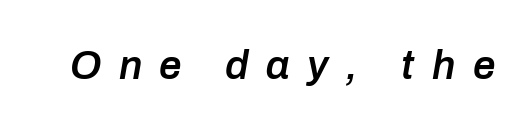
The letters are slanted; this is an italic face. Each word looks stretched out because of the extra space between its letters. Stroke thickness is moderately raised; the sample reads as semibold. Think of a printed novel: that variable character pitch is what you see here.
